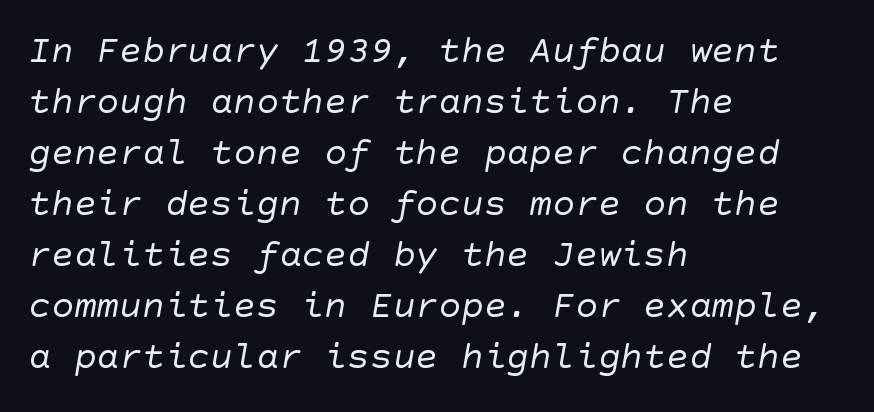
The image shows 38 px regular-weight sans-serif type; set left-aligned, normal line spacing (1.34x), normal letter spacing, not underlined; low stroke contrast and a large x-height.
